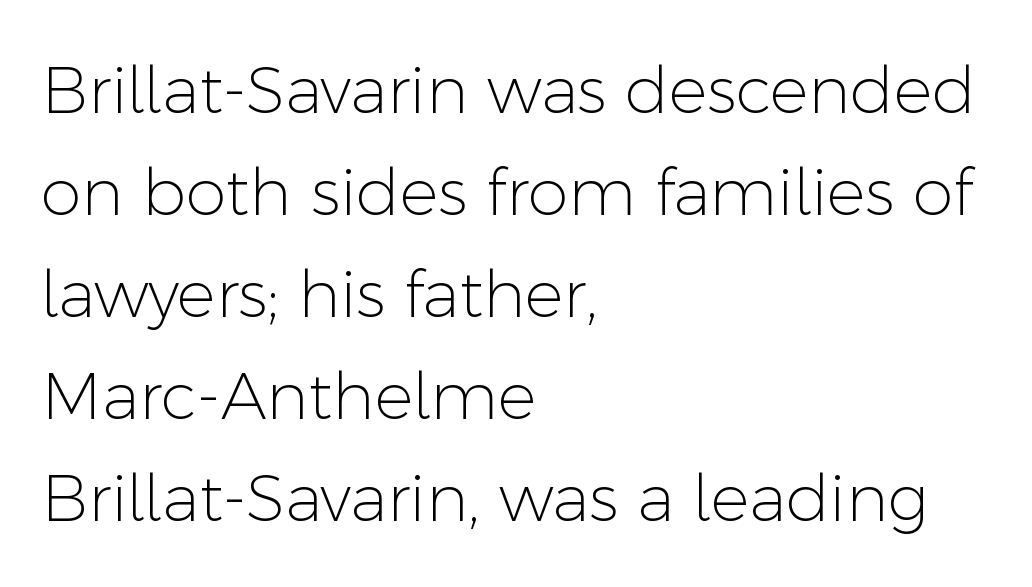
The image shows 65 px light sans-serif type, upright; set left-aligned, normal line spacing (1.57x), normal letter spacing, not underlined; low stroke contrast and a medium x-height.
